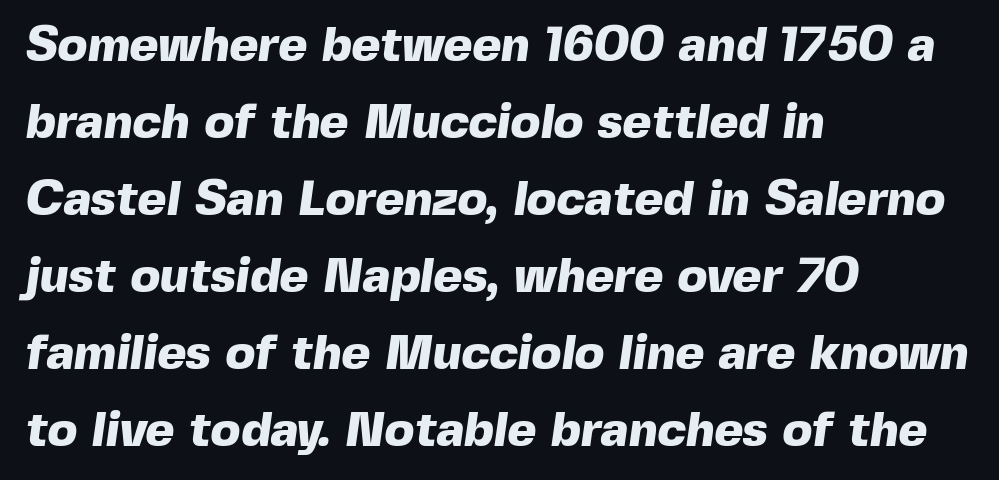
The image shows 49 px heavy sans-serif type; set left-aligned, normal line spacing (1.57x), normal letter spacing, not underlined; a medium x-height.
